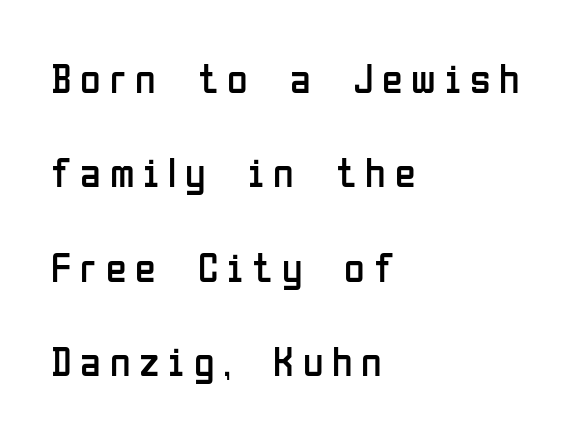
The image shows 42 px regular-weight, condensed sans-serif type, upright; set left-aligned, loose line spacing (2.25x), unusually wide letter spacing (+0.21 em), not underlined; low stroke contrast and a medium x-height.
